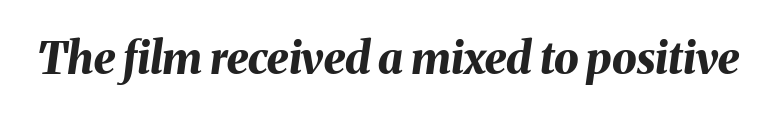
{"italic": "yes", "lean": "right", "slant_degrees": 8, "bold": "yes", "weight": "bold", "width": "normal", "stroke_contrast": "medium", "x_height": "medium", "monospaced": "no", "underline": "no", "letter_spacing": "normal", "letter_spacing_em": 0.0, "glyph_px": 44}
